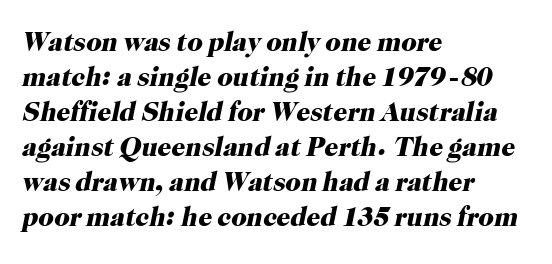
{"italic": "yes", "lean": "right", "slant_degrees": 12, "bold": "yes", "underline": "no", "align": "left", "line_spacing": "normal", "line_spacing_ratio": 1.3, "letter_spacing": "normal", "letter_spacing_em": 0.0, "glyph_px": 27}
